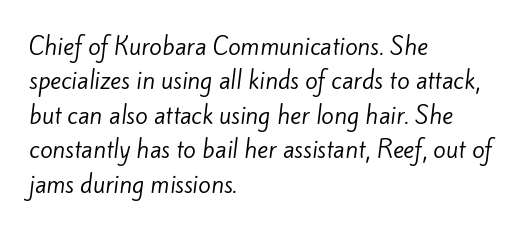
The image shows 23 px text type; set left-aligned, normal line spacing (1.5x), normal letter spacing, not underlined.
